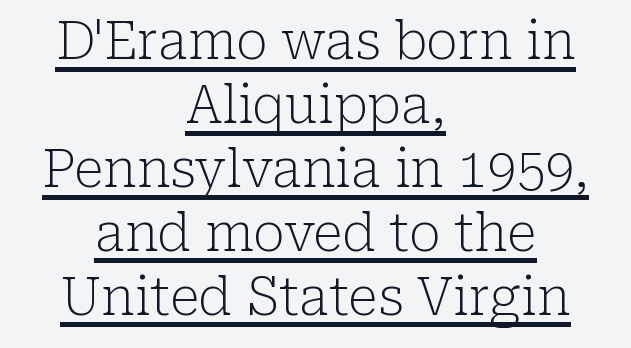
{"serif": "yes", "italic": "no", "bold": "no", "weight": "light", "width": "normal", "stroke_contrast": "low", "x_height": "medium", "monospaced": "no", "underline": "yes", "align": "center", "line_spacing_ratio": 1.23, "letter_spacing": "normal", "letter_spacing_em": 0.0, "glyph_px": 52}
